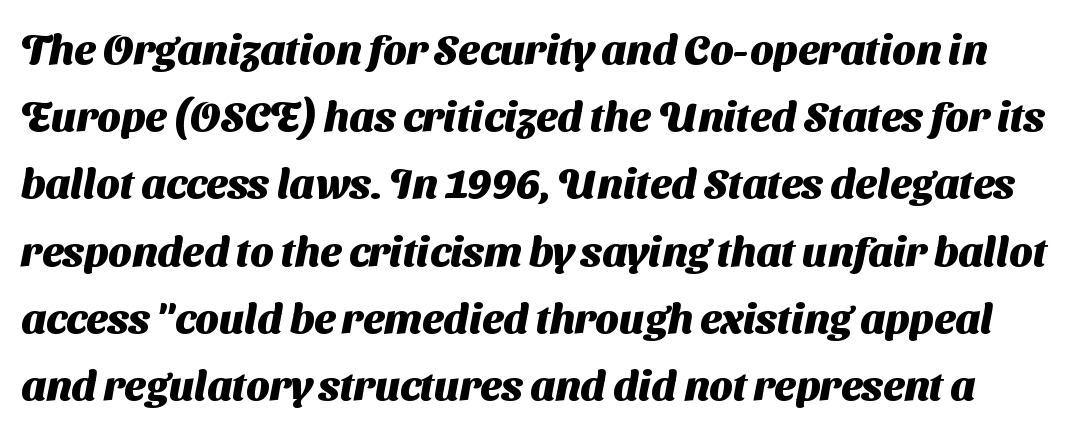
{"serif": "no", "bold": "yes", "weight": "heavy", "width": "normal", "stroke_contrast": "medium", "x_height": "medium", "monospaced": "no", "underline": "no", "line_spacing": "normal", "line_spacing_ratio": 1.6, "letter_spacing": "normal", "letter_spacing_em": 0.0, "glyph_px": 42}
